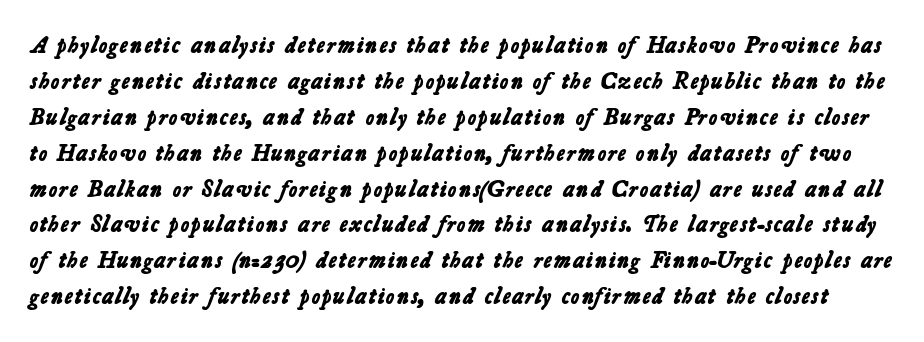
The image shows 23 px bold type; set normal line spacing (1.56x), normal letter spacing, not underlined.
